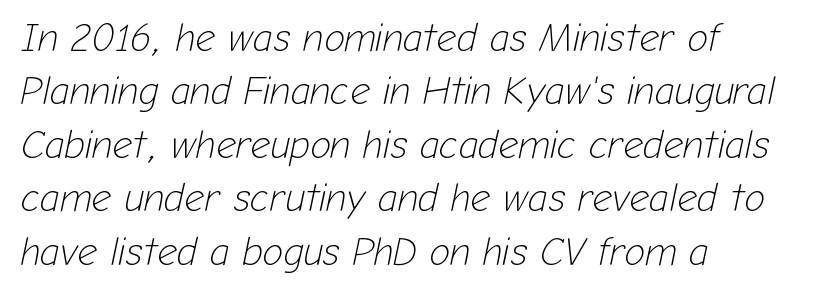
{"italic": "yes", "lean": "right", "slant_degrees": 12, "bold": "no", "weight": "light", "width": "normal", "stroke_contrast": "low", "x_height": "medium", "monospaced": "no", "underline": "no", "align": "left", "line_spacing": "normal", "line_spacing_ratio": 1.37, "letter_spacing": "normal", "letter_spacing_em": 0.0, "glyph_px": 39}
